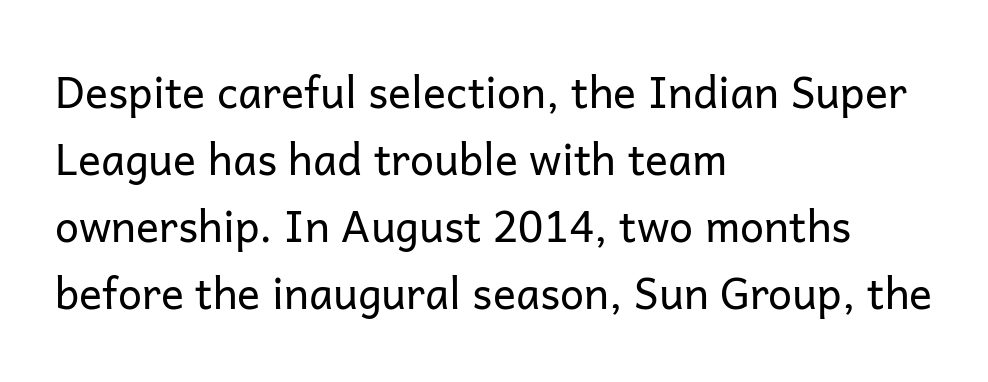
{"serif": "no", "italic": "no", "bold": "no", "weight": "regular", "width": "normal", "stroke_contrast": "low", "x_height": "medium", "monospaced": "no", "underline": "no", "align": "left", "line_spacing": "normal", "line_spacing_ratio": 1.56, "letter_spacing": "normal", "letter_spacing_em": 0.0, "glyph_px": 43}
